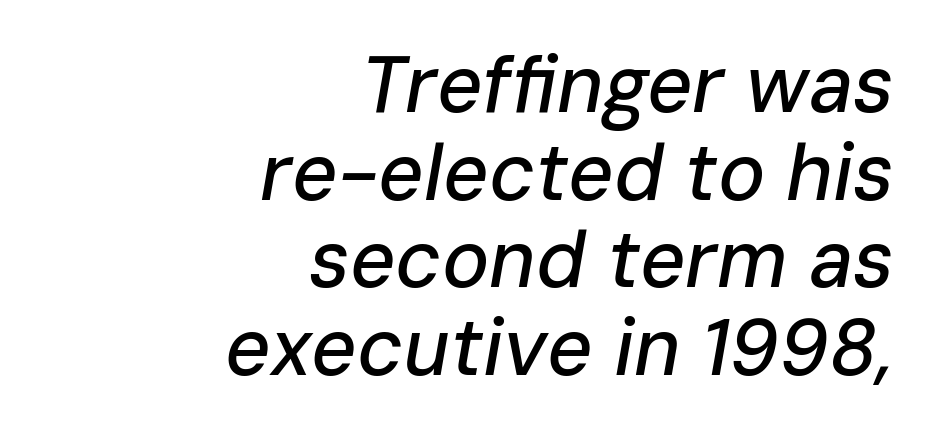
{"italic": "yes", "lean": "right", "slant_degrees": 10, "width": "normal", "stroke_contrast": "low", "x_height": "medium", "monospaced": "no", "underline": "no", "align": "right", "line_spacing": "tight", "line_spacing_ratio": 1.11, "letter_spacing": "normal", "letter_spacing_em": 0.0, "glyph_px": 79}
